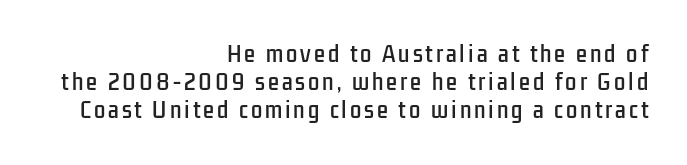
One-word summary of the alignment: right. In terms of leading, this rendering sits right in the middle. Descender tails drop into unmarked territory. Notice how the stems are strictly vertical — no italics here.
